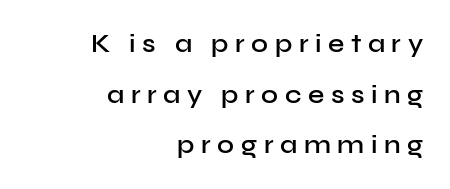
This rendering widens character spacing well past its baseline value. The leading is generous, giving the passage an open texture. Is the block centered? No — it sits flush against the right margin. I'd describe the lettering as semibold — firm but not a full bold. Type without underlining. Posture: vertical.
